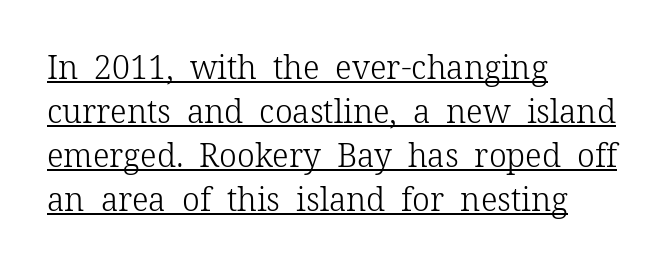
Classification — serif. Vertical spacing — default. Every character sits straight up, as roman type does. Here the designer chose a conventional face with non-uniform glyph widths.
